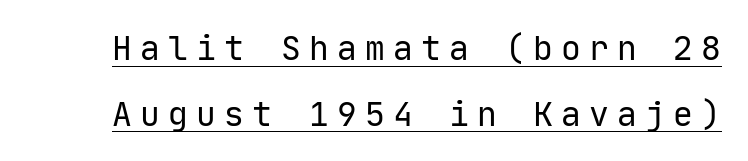
{"serif": "no", "italic": "no", "bold": "no", "weight": "regular", "width": "normal", "stroke_contrast": "low", "x_height": "medium", "monospaced": "yes", "underline": "yes", "line_spacing": "loose", "line_spacing_ratio": 1.99, "letter_spacing": "wide", "letter_spacing_em": 0.25, "glyph_px": 33}
